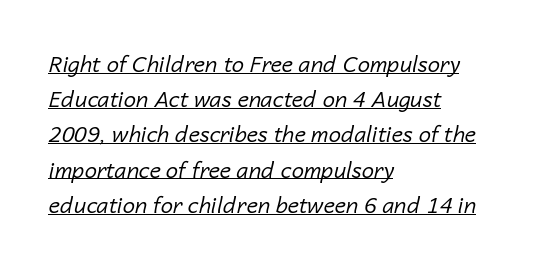
Q: Is the text bold? A: No.
Q: Is the text italic (slanted)? A: Yes, it leans right by about 14 degrees.
Q: Is the text underlined? A: Yes.
Q: How is the paragraph aligned? A: Left-aligned.
Q: Is the spacing between letters normal or unusually wide? A: Normal.
Q: Is the spacing between lines tight, normal or loose? A: Normal.
